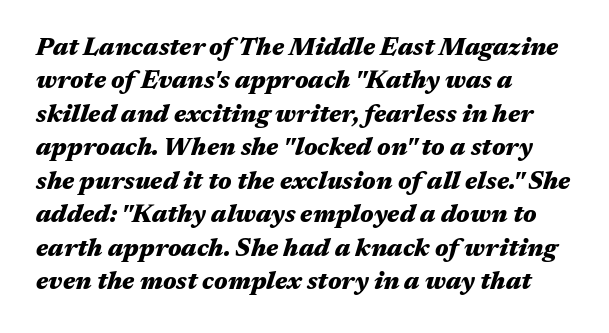
Q: Is the text bold? A: Yes.
Q: Is the text italic (slanted)? A: Yes, it leans right by about 17 degrees.
Q: Is the text underlined? A: No.
Q: How is the paragraph aligned? A: Left-aligned.
Q: Is the spacing between letters normal or unusually wide? A: Normal.
Q: Is the spacing between lines tight, normal or loose? A: Normal.
